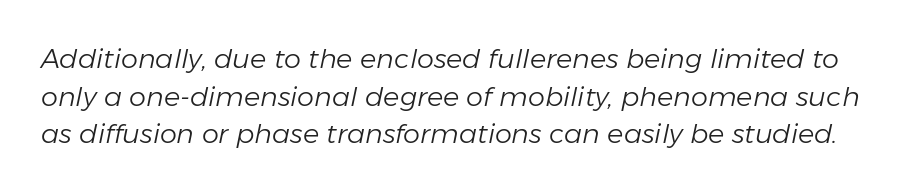
Is the stroke heavy? The answer is a plain regular-or-lighter. Would a proofreader flag this as italicized? Yes. The foot of each line stays bare and open. The rendering keeps characters at their native spacing. This block has exactly the height ordinary leading produces.
